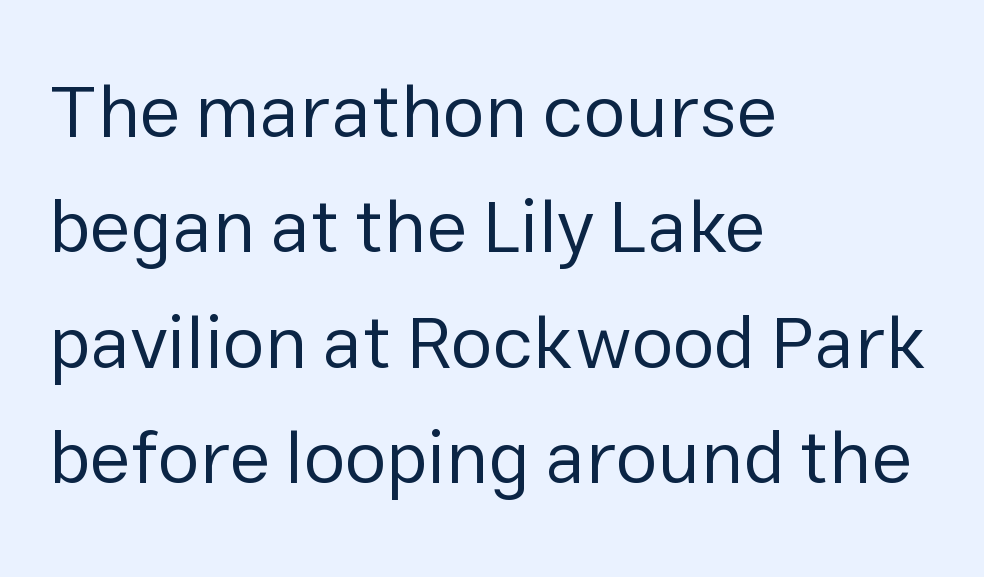
Q: Is the text bold? A: No.
Q: Is the text italic (slanted)? A: No, it is upright.
Q: Is the typeface a serif or a sans-serif typeface? A: Sans-serif.
Q: Is the text underlined? A: No.
Q: How is the paragraph aligned? A: Left-aligned.
Q: Is the spacing between letters normal or unusually wide? A: Normal.
Q: Is the spacing between lines tight, normal or loose? A: Normal.
Q: Width (condensed, normal, or wide)? A: Normal.
Q: Stroke contrast? A: Low.
Q: x-height? A: Medium.
Q: Monospaced? A: No.
